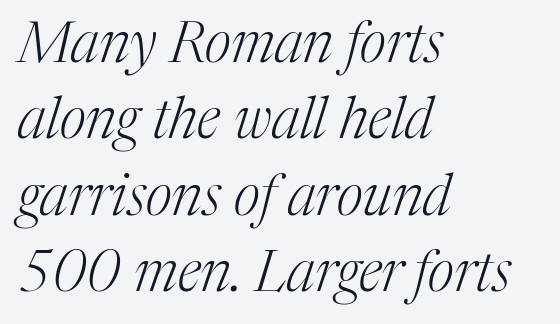
{"serif": "yes", "italic": "yes", "lean": "right", "slant_degrees": 17, "bold": "no", "weight": "light", "width": "normal", "stroke_contrast": "medium", "x_height": "medium", "monospaced": "no", "underline": "no", "align": "left", "line_spacing": "normal", "line_spacing_ratio": 1.34, "letter_spacing": "normal", "letter_spacing_em": 0.0, "glyph_px": 57}
